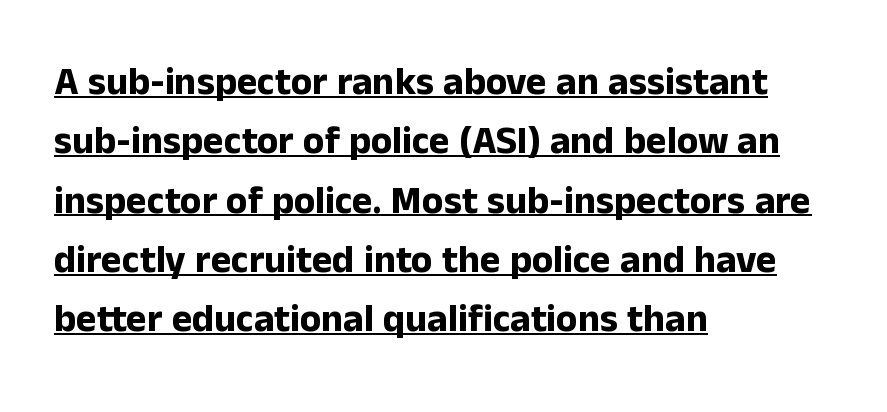
Q: Is the text bold? A: Yes.
Q: Is the text italic (slanted)? A: No, it is upright.
Q: Is the typeface a serif or a sans-serif typeface? A: Sans-serif.
Q: Is the text underlined? A: Yes.
Q: How is the paragraph aligned? A: Left-aligned.
Q: Is the spacing between letters normal or unusually wide? A: Normal.
Q: Is the spacing between lines tight, normal or loose? A: Normal.
Q: Width (condensed, normal, or wide)? A: Normal.
Q: Stroke contrast? A: Low.
Q: x-height? A: Medium.
Q: Monospaced? A: No.
